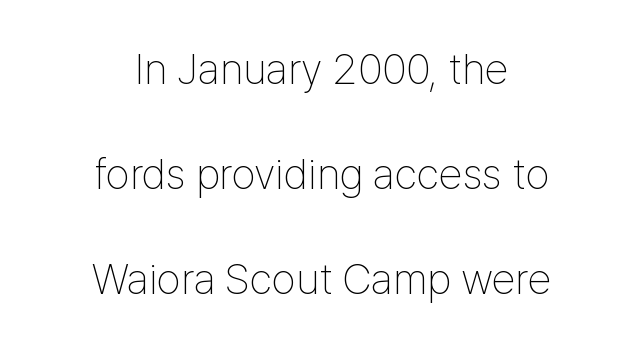
Q: Is the text bold? A: No.
Q: Is the text italic (slanted)? A: No, it is upright.
Q: Is the typeface a serif or a sans-serif typeface? A: Sans-serif.
Q: Is the text underlined? A: No.
Q: How is the paragraph aligned? A: Centered.
Q: Is the spacing between letters normal or unusually wide? A: Normal.
Q: Is the spacing between lines tight, normal or loose? A: Loose.
Q: Width (condensed, normal, or wide)? A: Condensed.
Q: Stroke contrast? A: Low.
Q: x-height? A: Medium.
Q: Monospaced? A: No.
